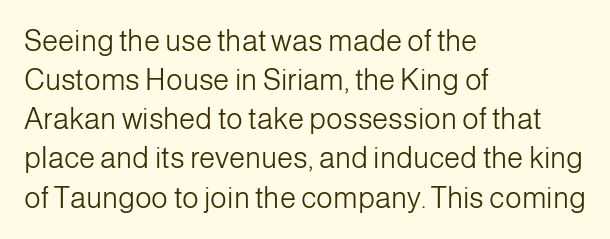
Q: Is the text bold? A: No.
Q: Is the text italic (slanted)? A: No, it is upright.
Q: Is the typeface a serif or a sans-serif typeface? A: Sans-serif.
Q: Is the text underlined? A: No.
Q: How is the paragraph aligned? A: Left-aligned.
Q: Is the spacing between letters normal or unusually wide? A: Normal.
Q: Is the spacing between lines tight, normal or loose? A: Normal.
Q: Width (condensed, normal, or wide)? A: Normal.
Q: Stroke contrast? A: Low.
Q: x-height? A: Medium.
Q: Monospaced? A: No.
